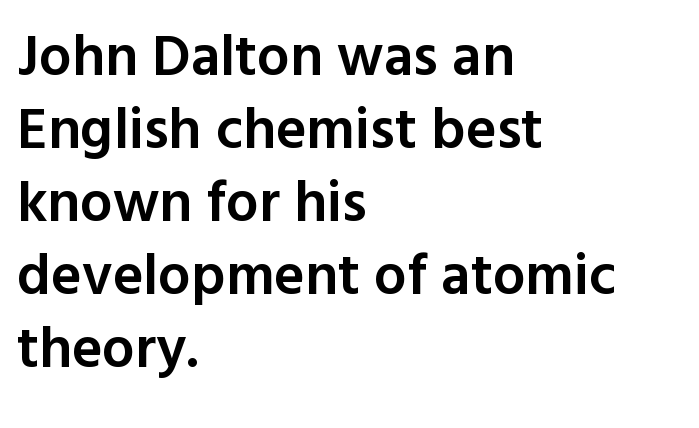
Q: Is the text bold? A: Semi-bold.
Q: Is the text italic (slanted)? A: No, it is upright.
Q: Is the typeface a serif or a sans-serif typeface? A: Sans-serif.
Q: Is the text underlined? A: No.
Q: How is the paragraph aligned? A: Left-aligned.
Q: Is the spacing between letters normal or unusually wide? A: Normal.
Q: Is the spacing between lines tight, normal or loose? A: Normal.
Q: Width (condensed, normal, or wide)? A: Normal.
Q: x-height? A: Medium.
Q: Monospaced? A: No.
